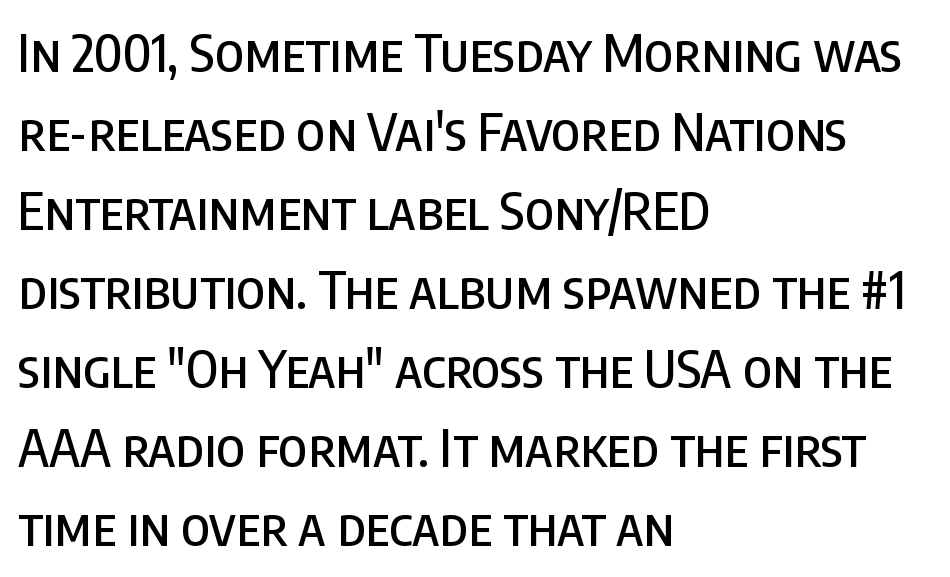
The image shows 52 px condensed sans-serif type, upright; set left-aligned, normal line spacing (1.52x), normal letter spacing, not underlined; low stroke contrast and a large x-height.
